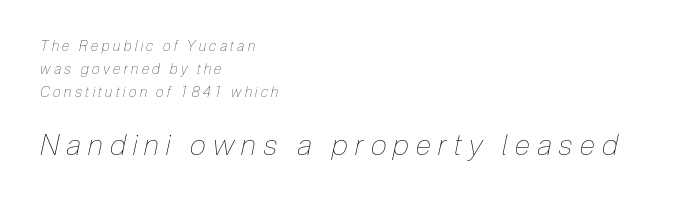
{"italic": "yes", "lean": "right", "slant_degrees": 12, "bold": "no", "weight": "thin", "width": "condensed", "stroke_contrast": "low", "x_height": "medium", "monospaced": "no", "underline": "no", "align": "left", "line_spacing": "normal", "line_spacing_ratio": 1.64, "letter_spacing": "wide", "letter_spacing_em": 0.25, "larger_block": "second", "size_ratio": 2.07, "glyph_px": 29}
